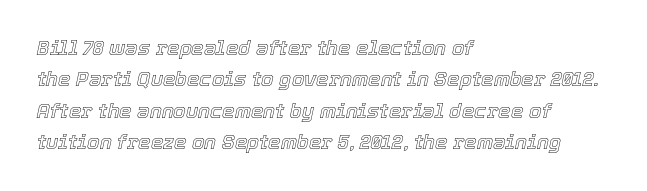
Q: Is the text italic (slanted)? A: Yes, it leans right by about 12 degrees.
Q: Is the text underlined? A: No.
Q: How is the paragraph aligned? A: Left-aligned.
Q: Is the spacing between letters normal or unusually wide? A: Normal.
Q: Is the spacing between lines tight, normal or loose? A: Normal.
